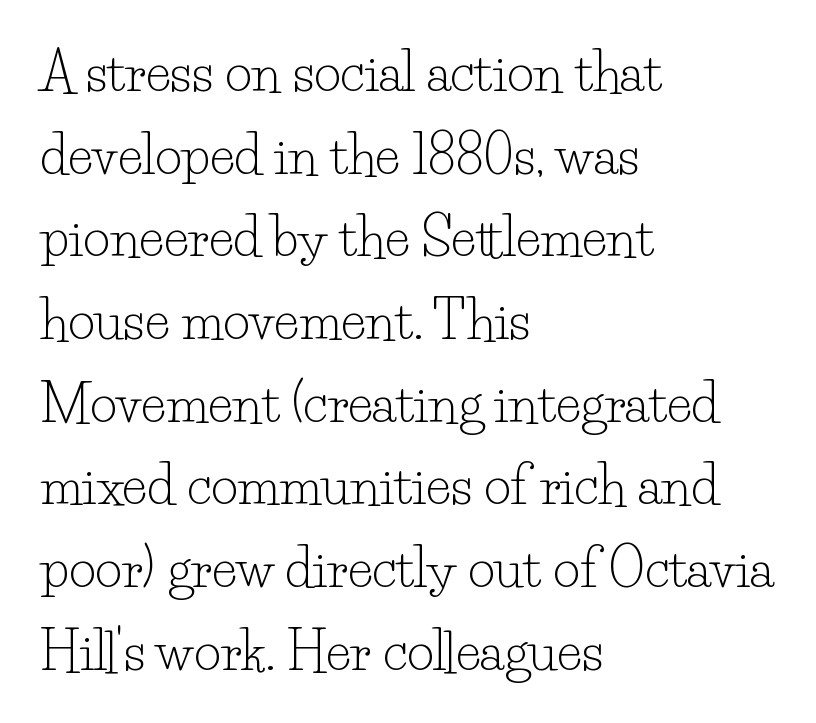
Q: Is the text bold? A: No.
Q: Is the text italic (slanted)? A: No, it is upright.
Q: Is the typeface a serif or a sans-serif typeface? A: Serif.
Q: Is the text underlined? A: No.
Q: How is the paragraph aligned? A: Left-aligned.
Q: Is the spacing between letters normal or unusually wide? A: Normal.
Q: Is the spacing between lines tight, normal or loose? A: Normal.
Q: Width (condensed, normal, or wide)? A: Normal.
Q: Stroke contrast? A: Low.
Q: x-height? A: Small.
Q: Monospaced? A: No.
